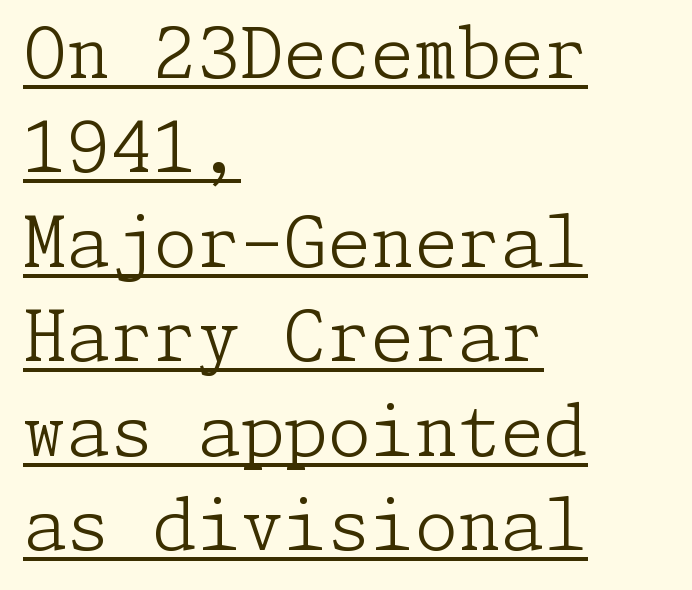
A baseline rule has been typeset under these characters. No italicization has been applied; the sample stays upright. Weight: in the light-to-regular range. Does the type have serifs? Yes, each stem ends in a small foot.
